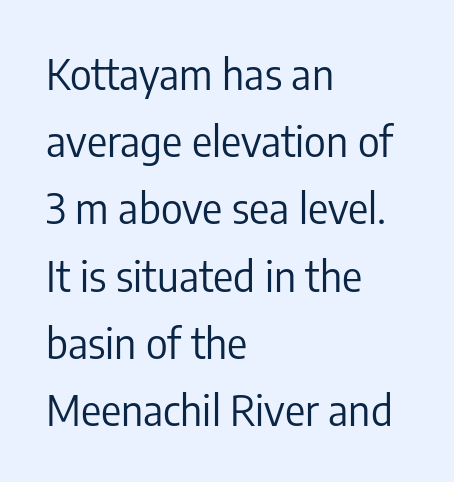
Q: Is the text bold? A: No.
Q: Is the text italic (slanted)? A: No, it is upright.
Q: Is the typeface a serif or a sans-serif typeface? A: Sans-serif.
Q: Is the text underlined? A: No.
Q: How is the paragraph aligned? A: Left-aligned.
Q: Is the spacing between letters normal or unusually wide? A: Normal.
Q: Is the spacing between lines tight, normal or loose? A: Normal.
Q: Width (condensed, normal, or wide)? A: Condensed.
Q: Stroke contrast? A: Low.
Q: x-height? A: Medium.
Q: Monospaced? A: No.
